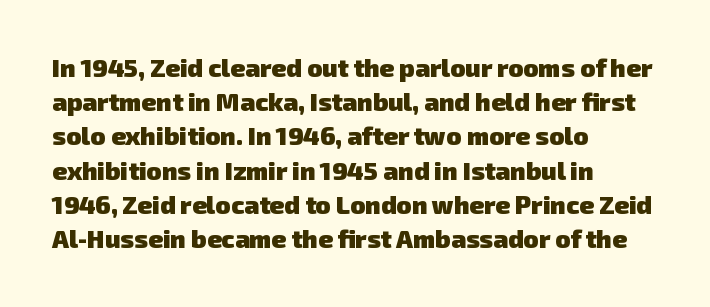
The image shows 25 px bold type; set left-aligned, normal line spacing (1.37x), normal letter spacing, not underlined.
